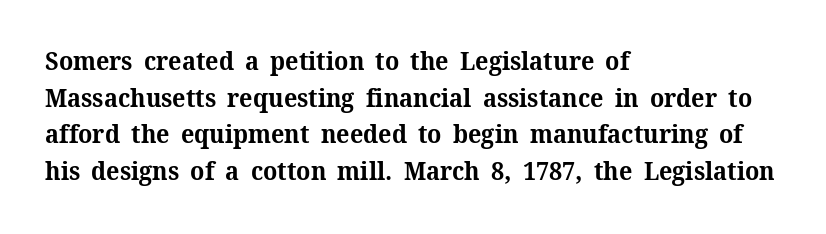
Q: Is the text bold? A: Yes.
Q: Is the text italic (slanted)? A: No, it is upright.
Q: Is the text underlined? A: No.
Q: How is the paragraph aligned? A: Left-aligned.
Q: Is the spacing between letters normal or unusually wide? A: Normal.
Q: Is the spacing between lines tight, normal or loose? A: Normal.
